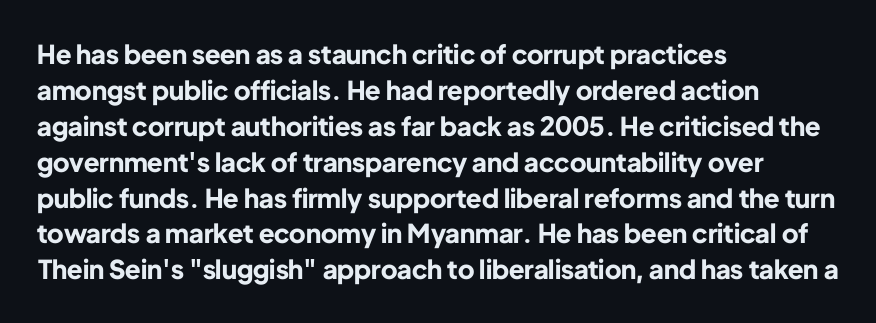
Weight: bold. Inter-character spacing is left at the font's built-in metrics. Check the space under the baseline: it is left empty. These lines sit exactly where default settings would place them. Compared with a centered layout, this one pins lines to the left instead.
